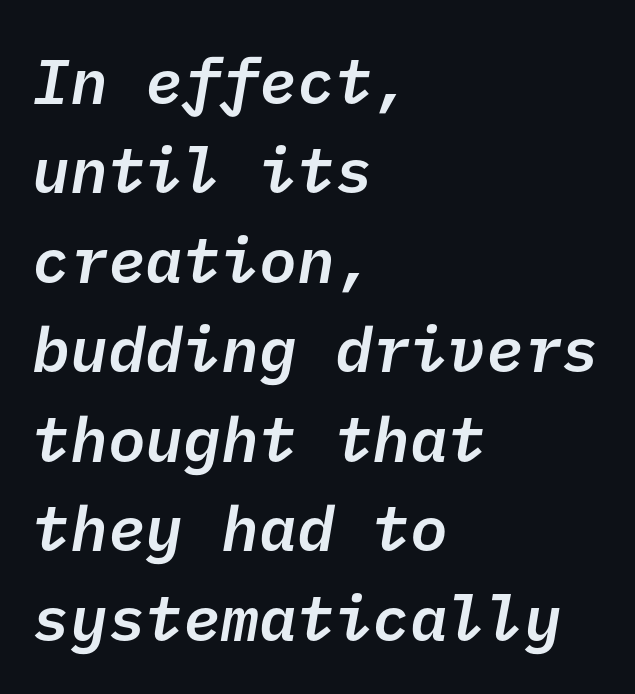
Q: Is the text bold? A: Semi-bold.
Q: Is the typeface a serif or a sans-serif typeface? A: Sans-serif.
Q: Is the text underlined? A: No.
Q: How is the paragraph aligned? A: Left-aligned.
Q: Is the spacing between letters normal or unusually wide? A: Normal.
Q: Is the spacing between lines tight, normal or loose? A: Normal.
Q: Width (condensed, normal, or wide)? A: Normal.
Q: Stroke contrast? A: Low.
Q: x-height? A: Medium.
